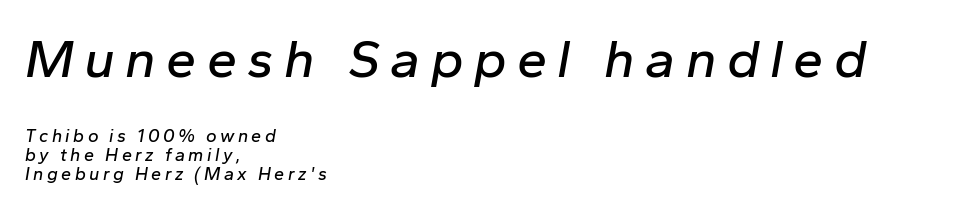
The image shows 54 px text type, italic (leaning right); set left-aligned, tight line spacing (1.04x), not underlined; the first (top) block is 3.0x larger; low stroke contrast and a medium x-height.
